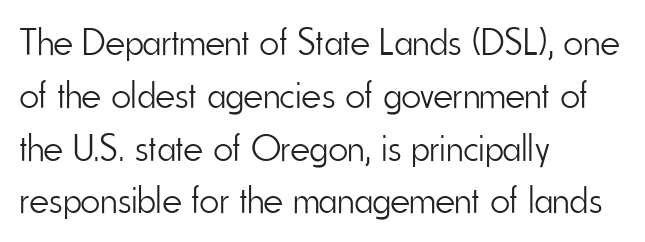
Q: Is the text bold? A: No.
Q: Is the text italic (slanted)? A: No, it is upright.
Q: Is the typeface a serif or a sans-serif typeface? A: Sans-serif.
Q: Is the text underlined? A: No.
Q: How is the paragraph aligned? A: Left-aligned.
Q: Is the spacing between letters normal or unusually wide? A: Normal.
Q: Is the spacing between lines tight, normal or loose? A: Normal.
Q: Width (condensed, normal, or wide)? A: Condensed.
Q: Stroke contrast? A: Low.
Q: x-height? A: Small.
Q: Monospaced? A: No.
